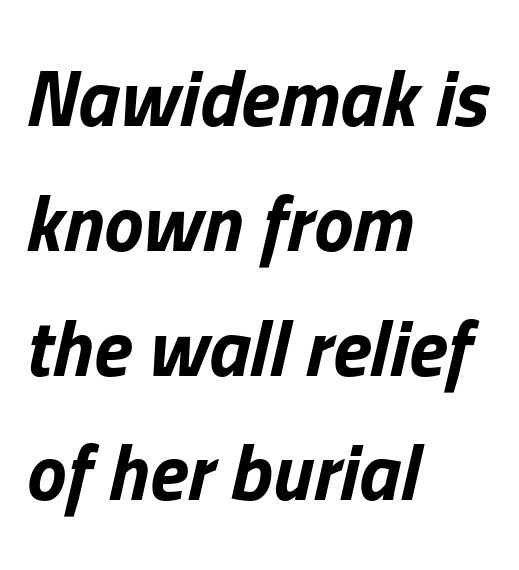
What weight is shown? A full bold with thick strokes. Spacing between characters is what you'd get straight out of the box. The area under the type is left untouched. Notice how the passage keeps a crisp vertical edge on the left only. Each letter keeps its own natural width here, so spacing adapts to shape. Posture: slanted.
